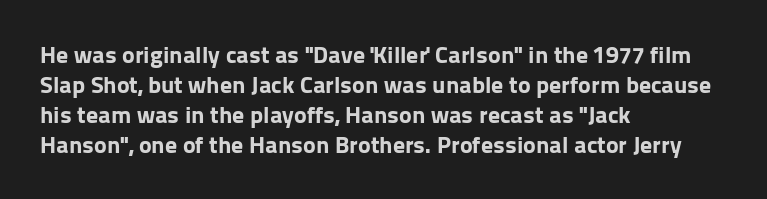
Q: Is the text bold? A: Yes.
Q: Is the text italic (slanted)? A: No, it is upright.
Q: Is the text underlined? A: No.
Q: How is the paragraph aligned? A: Left-aligned.
Q: Is the spacing between letters normal or unusually wide? A: Normal.
Q: Is the spacing between lines tight, normal or loose? A: Normal.
